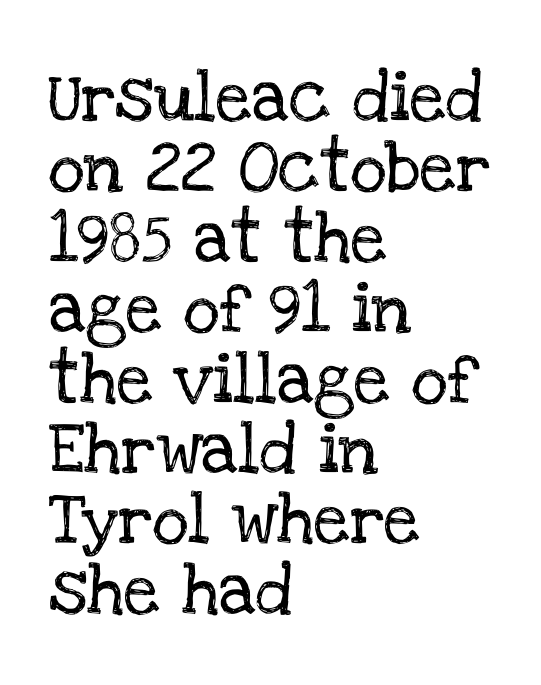
{"serif": "yes", "italic": "no", "width": "normal", "stroke_contrast": "low", "x_height": "large", "monospaced": "no", "underline": "no", "align": "left", "line_spacing": "normal", "line_spacing_ratio": 1.38, "letter_spacing": "normal", "letter_spacing_em": 0.0, "glyph_px": 51}
